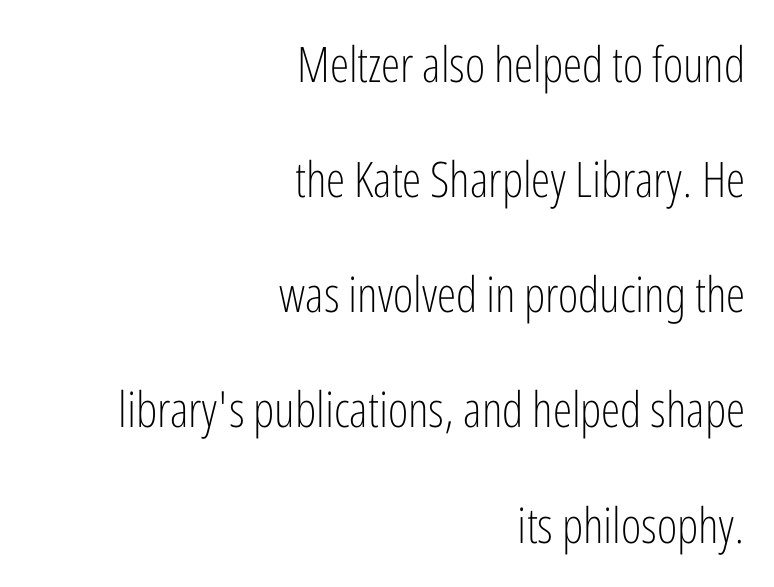
Q: Is the text bold? A: No.
Q: Is the text italic (slanted)? A: No, it is upright.
Q: Is the typeface a serif or a sans-serif typeface? A: Sans-serif.
Q: Is the text underlined? A: No.
Q: How is the paragraph aligned? A: Right-aligned.
Q: Is the spacing between letters normal or unusually wide? A: Normal.
Q: Is the spacing between lines tight, normal or loose? A: Loose.
Q: Width (condensed, normal, or wide)? A: Condensed.
Q: Stroke contrast? A: Low.
Q: x-height? A: Medium.
Q: Monospaced? A: No.
